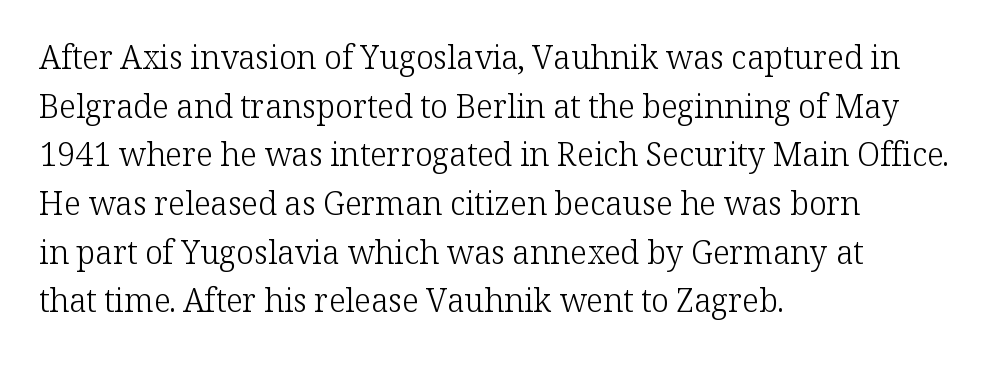
{"serif": "yes", "italic": "no", "bold": "no", "weight": "light", "width": "normal", "stroke_contrast": "low", "x_height": "medium", "monospaced": "no", "underline": "no", "align": "left", "line_spacing": "normal", "line_spacing_ratio": 1.52, "letter_spacing": "normal", "letter_spacing_em": 0.0, "glyph_px": 32}
